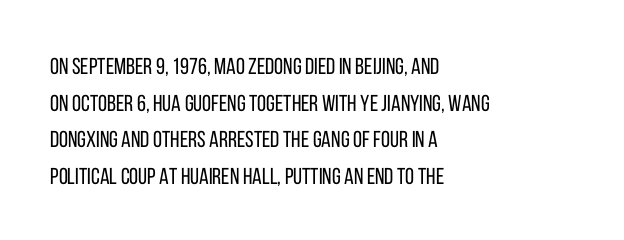
The image shows 23 px text type, upright; set left-aligned, normal line spacing (1.59x), normal letter spacing, not underlined.
